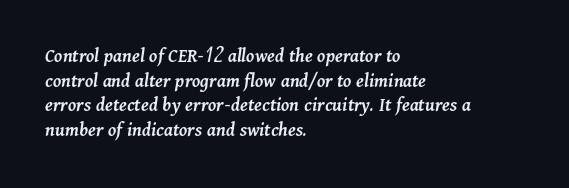
The image shows 20 px text type, italic (leaning right); set left-aligned, line spacing 1.23x, normal letter spacing, not underlined.
